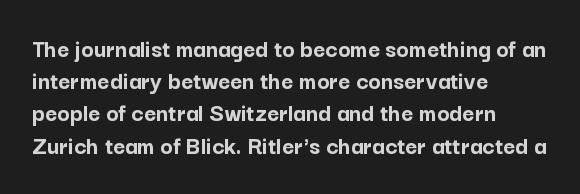
Descenders hang freely into open space. Rendered with straight, roman letterforms. The strokes are fattened all the way to bold. This rendering uses left alignment, leaving the right contour irregular.
